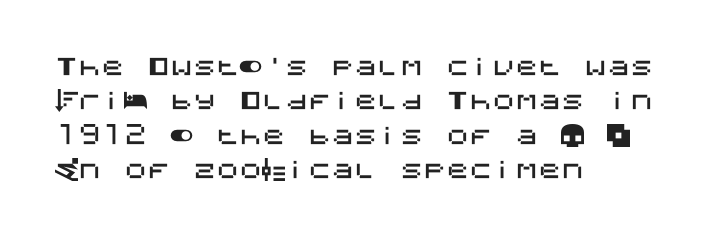
Q: Is the text italic (slanted)? A: No, it is upright.
Q: Is the text underlined? A: No.
Q: How is the paragraph aligned? A: Left-aligned.
Q: Is the spacing between letters normal or unusually wide? A: Normal.
Q: Is the spacing between lines tight, normal or loose? A: Normal.
